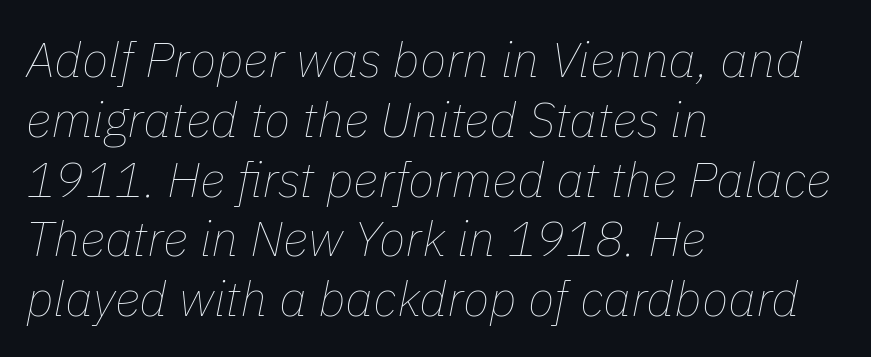
{"italic": "yes", "lean": "right", "slant_degrees": 11, "bold": "no", "weight": "thin", "width": "normal", "stroke_contrast": "low", "x_height": "medium", "monospaced": "no", "underline": "no", "align": "left", "line_spacing_ratio": 1.22, "letter_spacing": "normal", "letter_spacing_em": 0.0, "glyph_px": 49}
